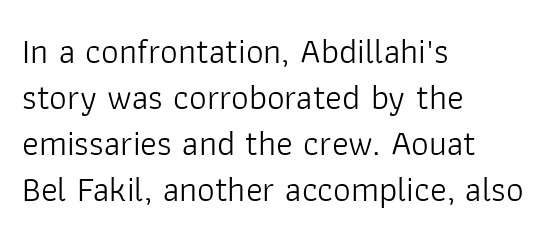
A roman cut, with each character standing at attention. The font family rendered here belongs to the sans-serif group. Here the designer chose a conventional face with non-uniform glyph widths. Honestly, there is no underline to notice here at all. Unbolded letterforms with no extra heft.
